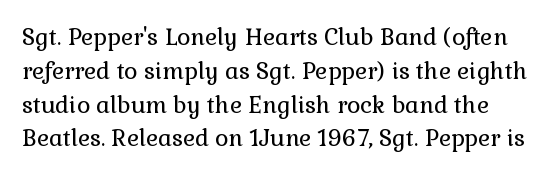
The letters stand upright; this is a roman face. On a weight scale, this lands at 450 or below. Any mark beneath the type? The region is blank. The letterforms sit shoulder to shoulder at normal distance. The rendering uses a moderate line-height, typical for paragraphs.
